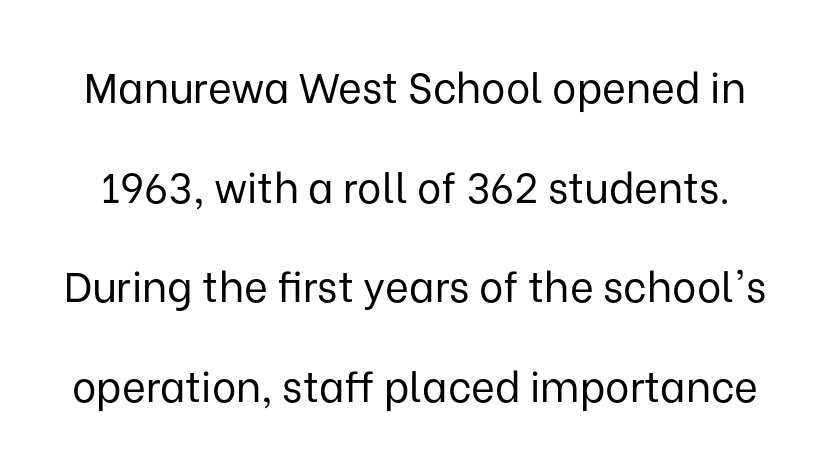
The image shows 41 px regular-weight sans-serif type, upright; set loose line spacing (2.43x), normal letter spacing, not underlined; low stroke contrast and a medium x-height.
